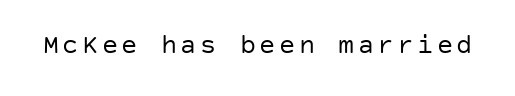
Q: Is the text bold? A: No.
Q: Is the text italic (slanted)? A: No, it is upright.
Q: Is the text underlined? A: No.
